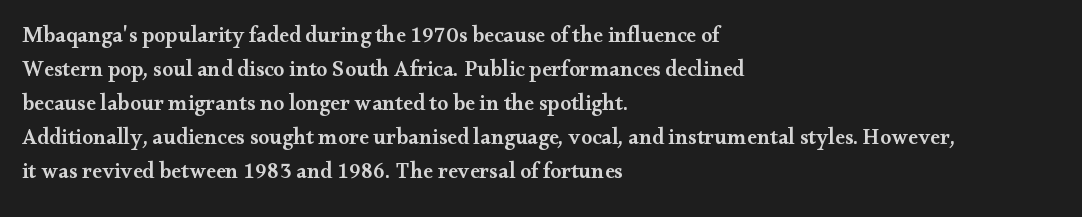
The image shows 22 px text type, upright; set left-aligned, normal line spacing (1.54x), normal letter spacing, not underlined.
